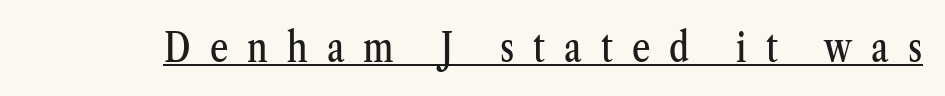
Q: Is the text italic (slanted)? A: No, it is upright.
Q: Is the typeface a serif or a sans-serif typeface? A: Serif.
Q: Is the text underlined? A: Yes.
Q: Is the spacing between letters normal or unusually wide? A: Unusually wide.
Q: Width (condensed, normal, or wide)? A: Condensed.
Q: Stroke contrast? A: Medium.
Q: x-height? A: Medium.
Q: Monospaced? A: No.
